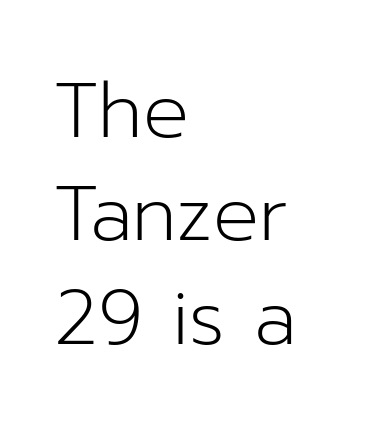
{"serif": "no", "italic": "no", "bold": "no", "weight": "light", "width": "normal", "stroke_contrast": "low", "x_height": "medium", "monospaced": "no", "underline": "no", "align": "left", "line_spacing": "normal", "line_spacing_ratio": 1.36, "letter_spacing": "normal", "letter_spacing_em": 0.0, "glyph_px": 76}
